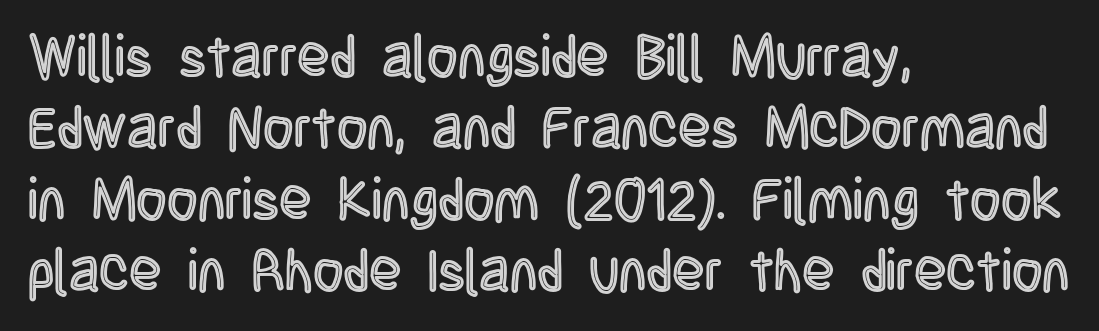
Q: Is the text italic (slanted)? A: No, it is upright.
Q: Is the text underlined? A: No.
Q: How is the paragraph aligned? A: Left-aligned.
Q: Is the spacing between letters normal or unusually wide? A: Normal.
Q: Width (condensed, normal, or wide)? A: Condensed.
Q: x-height? A: Large.
Q: Monospaced? A: No.
